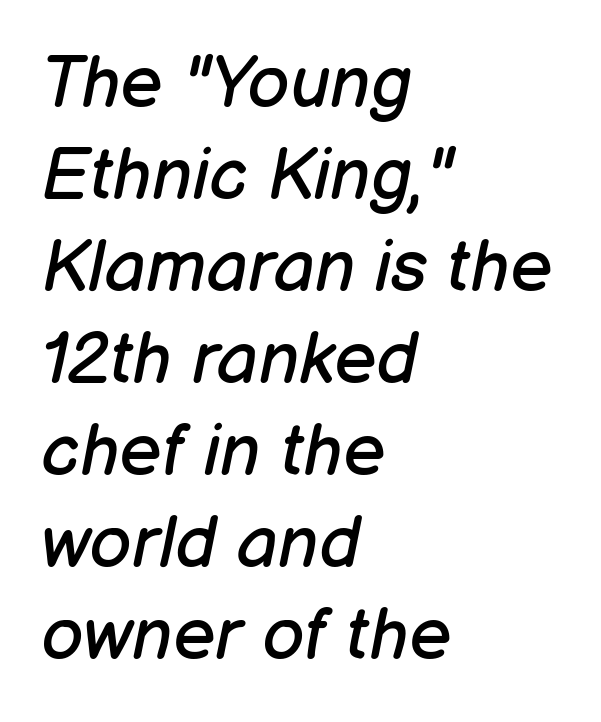
Line starts are locked; line ends wander. Short note: letters normally spaced. Weight class: somewhere from thin through regular. The typography opts for an oblique posture over an upright one.
